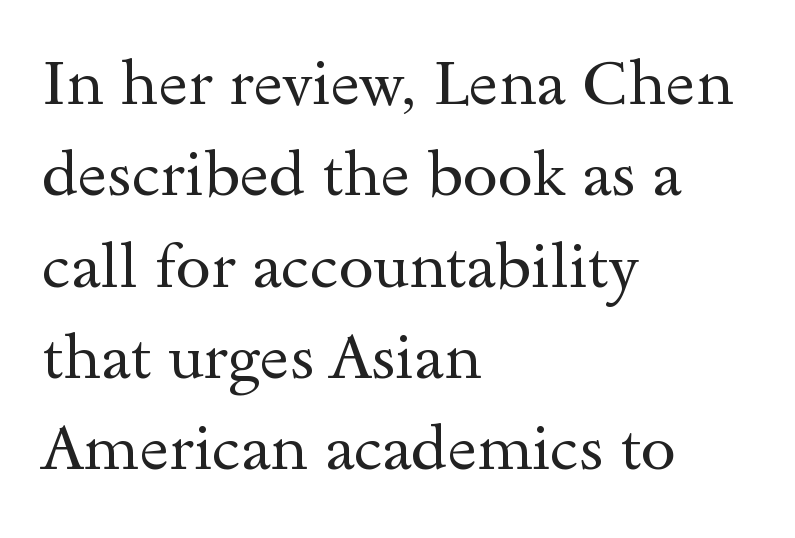
{"serif": "yes", "italic": "no", "bold": "no", "weight": "regular", "width": "wide", "x_height": "small", "monospaced": "no", "underline": "no", "align": "left", "line_spacing": "normal", "line_spacing_ratio": 1.45, "letter_spacing": "normal", "letter_spacing_em": 0.0, "glyph_px": 63}
